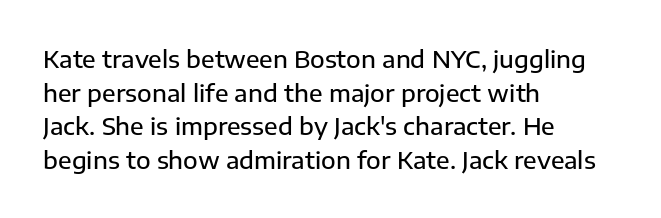
Q: Is the text italic (slanted)? A: No, it is upright.
Q: Is the text underlined? A: No.
Q: How is the paragraph aligned? A: Left-aligned.
Q: Is the spacing between letters normal or unusually wide? A: Normal.
Q: Is the spacing between lines tight, normal or loose? A: Normal.
